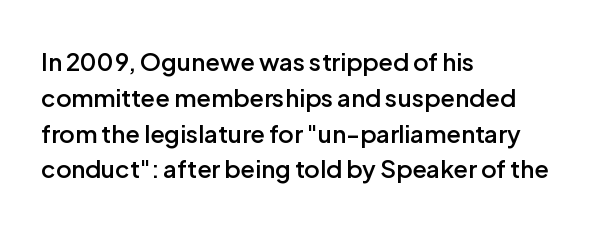
Q: Is the text bold? A: Semi-bold.
Q: Is the text italic (slanted)? A: No, it is upright.
Q: Is the text underlined? A: No.
Q: How is the paragraph aligned? A: Left-aligned.
Q: Is the spacing between letters normal or unusually wide? A: Normal.
Q: Is the spacing between lines tight, normal or loose? A: Normal.
